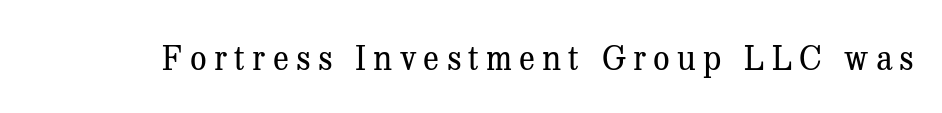
Q: Is the text bold? A: No.
Q: Is the text italic (slanted)? A: No, it is upright.
Q: Is the typeface a serif or a sans-serif typeface? A: Serif.
Q: Is the text underlined? A: No.
Q: Is the spacing between letters normal or unusually wide? A: Unusually wide.
Q: Width (condensed, normal, or wide)? A: Normal.
Q: Stroke contrast? A: Medium.
Q: x-height? A: Medium.
Q: Monospaced? A: No.
